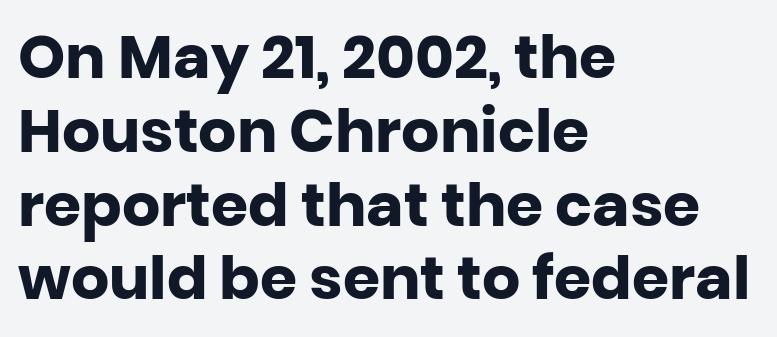
{"serif": "no", "italic": "no", "bold": "yes", "weight": "heavy", "width": "normal", "stroke_contrast": "low", "x_height": "large", "monospaced": "no", "underline": "no", "align": "left", "line_spacing_ratio": 1.23, "letter_spacing": "normal", "letter_spacing_em": 0.0, "glyph_px": 60}
